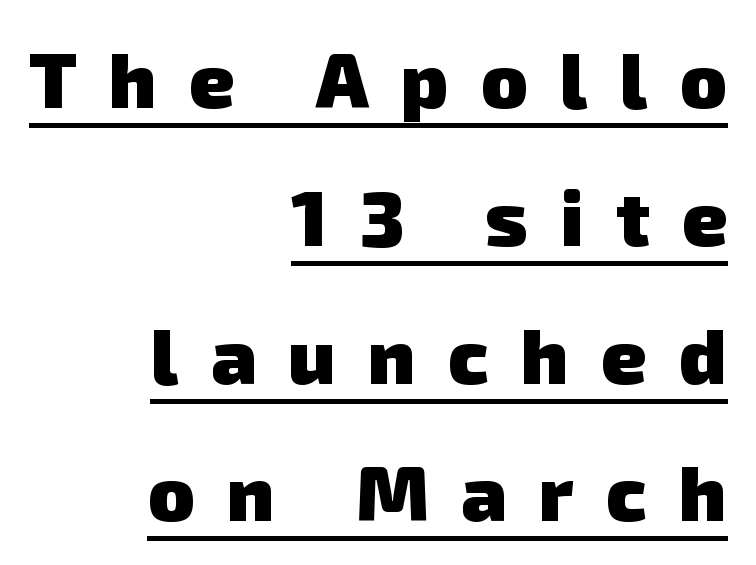
The image shows 77 px heavy sans-serif type; set right-aligned, line spacing 1.79x, unusually wide letter spacing (+0.42 em), underlined; low stroke contrast and a medium x-height.
